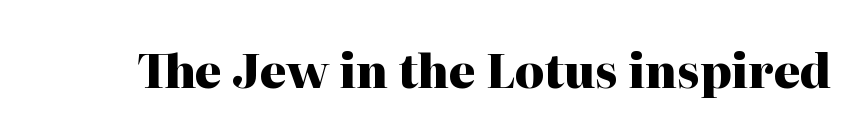
The image shows 46 px heavy serif type, upright; set normal letter spacing, not underlined; high stroke contrast and a medium x-height.
